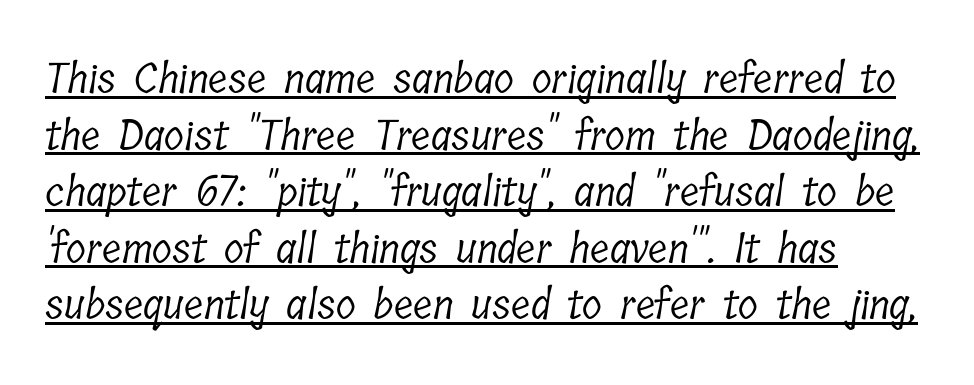
The image shows 41 px light, condensed serif type; set left-aligned, normal line spacing (1.38x), normal letter spacing, underlined; low stroke contrast and a medium x-height.
